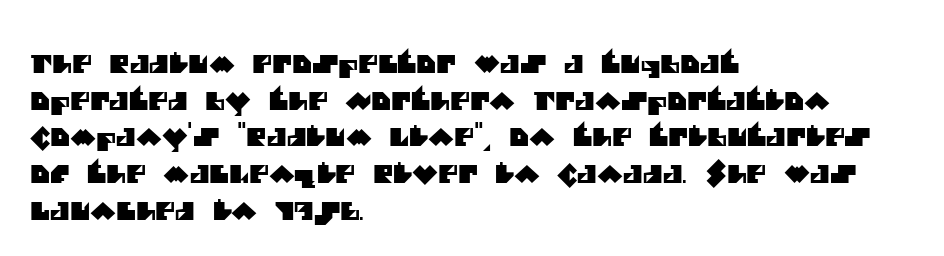
Q: Is the text underlined? A: No.
Q: How is the paragraph aligned? A: Left-aligned.
Q: Is the spacing between letters normal or unusually wide? A: Normal.
Q: Is the spacing between lines tight, normal or loose? A: Normal.
